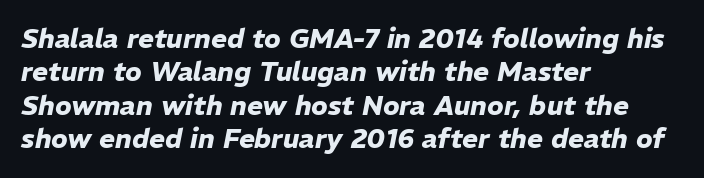
Q: Is the text bold? A: Yes.
Q: Is the text italic (slanted)? A: Yes, it leans right by about 11 degrees.
Q: Is the text underlined? A: No.
Q: How is the paragraph aligned? A: Left-aligned.
Q: Is the spacing between letters normal or unusually wide? A: Normal.
